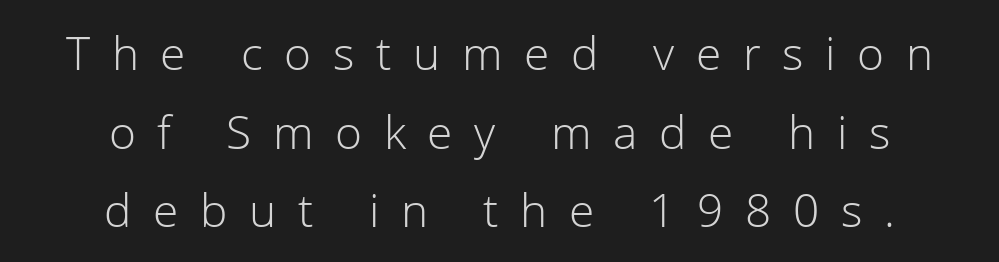
No italicization has been applied; the sample stays upright. Letters rest on an invisible, unmarked baseline. Caption: multi-line text, centered on the measure. Note: no serifs on the glyphs. Here the designer chose a conventional face with non-uniform glyph widths.
